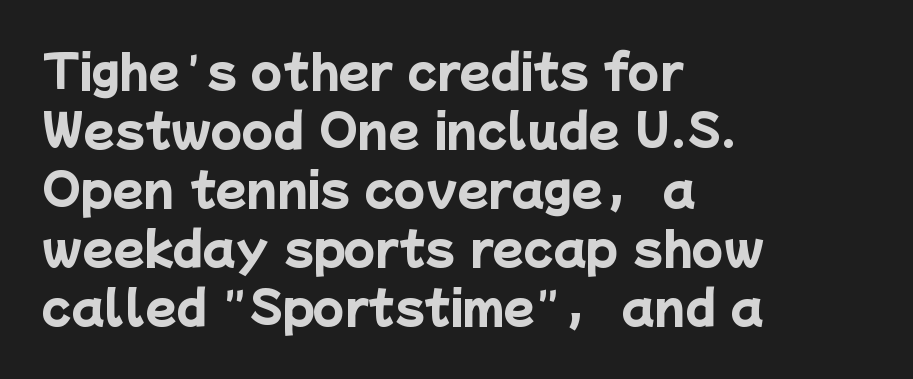
Q: Is the text bold? A: Yes.
Q: Is the typeface a serif or a sans-serif typeface? A: Sans-serif.
Q: Is the text underlined? A: No.
Q: How is the paragraph aligned? A: Left-aligned.
Q: Is the spacing between letters normal or unusually wide? A: Normal.
Q: Is the spacing between lines tight, normal or loose? A: Normal.
Q: Width (condensed, normal, or wide)? A: Normal.
Q: Stroke contrast? A: Low.
Q: x-height? A: Medium.
Q: Monospaced? A: No.
